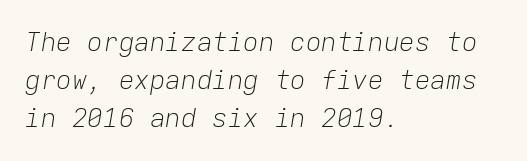
Q: Is the text bold? A: No.
Q: Is the text italic (slanted)? A: Yes, it leans right by about 9 degrees.
Q: Is the text underlined? A: No.
Q: How is the paragraph aligned? A: Left-aligned.
Q: Is the spacing between letters normal or unusually wide? A: Normal.
Q: Is the spacing between lines tight, normal or loose? A: Normal.
